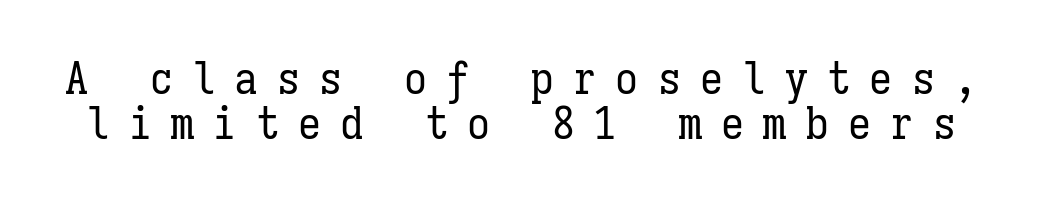
{"italic": "no", "bold": "no", "weight": "regular", "width": "condensed", "stroke_contrast": "low", "x_height": "medium", "monospaced": "yes", "underline": "no", "line_spacing": "tight", "line_spacing_ratio": 0.97, "letter_spacing": "wide", "letter_spacing_em": 0.42, "glyph_px": 46}
